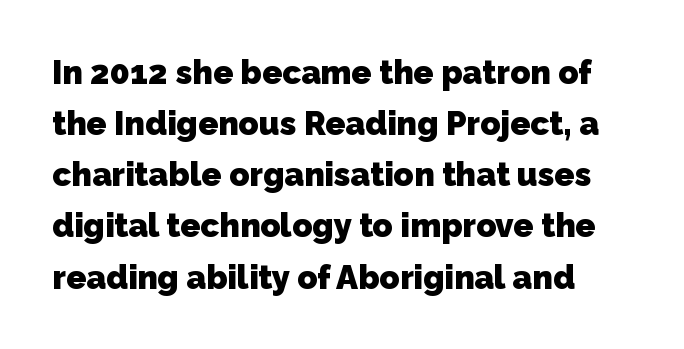
The image shows 33 px heavy sans-serif type; set normal line spacing (1.55x), normal letter spacing, not underlined; low stroke contrast and a medium x-height.
